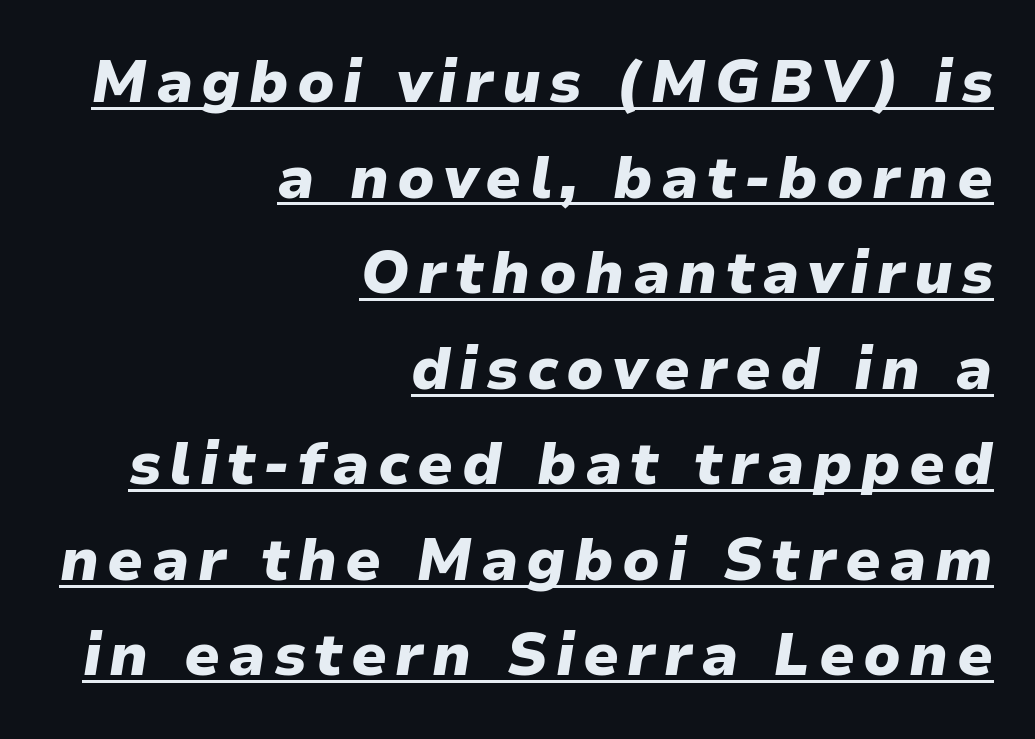
The passage shown is typed in a proportional face where columns would drift. Interline gaps are of average width in this sample. What decoration does the sample have? An underline. Plenty of ink on the page — the face is bold. Observe the lean: these are italic letterforms. The rag falls on the left side of this text block.
